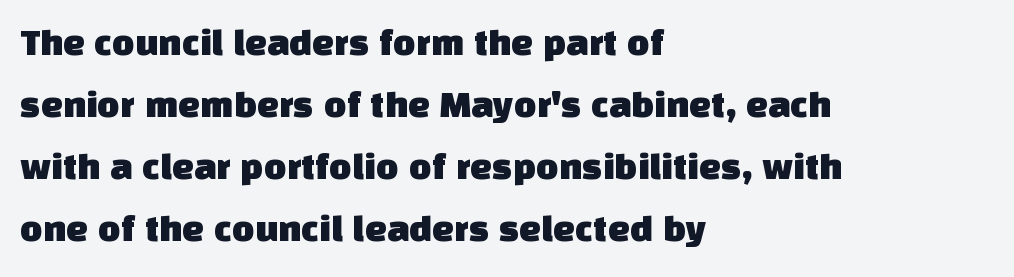
Q: Is the typeface a serif or a sans-serif typeface? A: Sans-serif.
Q: Is the text underlined? A: No.
Q: How is the paragraph aligned? A: Left-aligned.
Q: Is the spacing between letters normal or unusually wide? A: Normal.
Q: Is the spacing between lines tight, normal or loose? A: Normal.
Q: Width (condensed, normal, or wide)? A: Normal.
Q: Stroke contrast? A: Low.
Q: x-height? A: Large.
Q: Monospaced? A: No.
